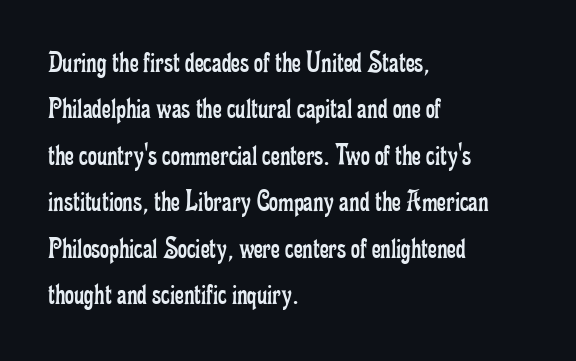
Q: Is the text bold? A: No.
Q: Is the text italic (slanted)? A: No, it is upright.
Q: Is the typeface a serif or a sans-serif typeface? A: Serif.
Q: Is the text underlined? A: No.
Q: How is the paragraph aligned? A: Left-aligned.
Q: Is the spacing between letters normal or unusually wide? A: Normal.
Q: Is the spacing between lines tight, normal or loose? A: Normal.
Q: Width (condensed, normal, or wide)? A: Condensed.
Q: Stroke contrast? A: Low.
Q: x-height? A: Small.
Q: Monospaced? A: No.
